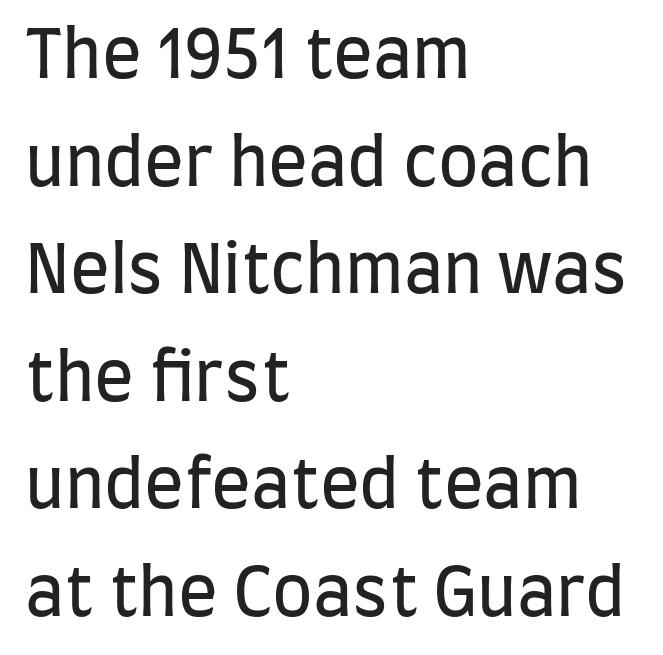
Q: Is the text bold? A: No.
Q: Is the text italic (slanted)? A: No, it is upright.
Q: Is the typeface a serif or a sans-serif typeface? A: Sans-serif.
Q: Is the text underlined? A: No.
Q: How is the paragraph aligned? A: Left-aligned.
Q: Is the spacing between letters normal or unusually wide? A: Normal.
Q: Is the spacing between lines tight, normal or loose? A: Normal.
Q: Width (condensed, normal, or wide)? A: Condensed.
Q: Stroke contrast? A: Low.
Q: x-height? A: Large.
Q: Monospaced? A: No.
